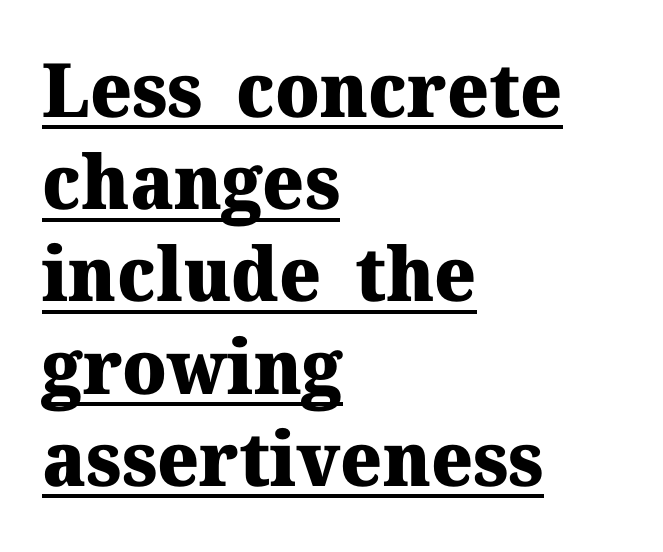
Q: Is the text bold? A: Yes.
Q: Is the text italic (slanted)? A: No, it is upright.
Q: Is the typeface a serif or a sans-serif typeface? A: Serif.
Q: Is the text underlined? A: Yes.
Q: How is the paragraph aligned? A: Left-aligned.
Q: Is the spacing between letters normal or unusually wide? A: Normal.
Q: Width (condensed, normal, or wide)? A: Normal.
Q: Stroke contrast? A: Medium.
Q: x-height? A: Medium.
Q: Monospaced? A: No.
